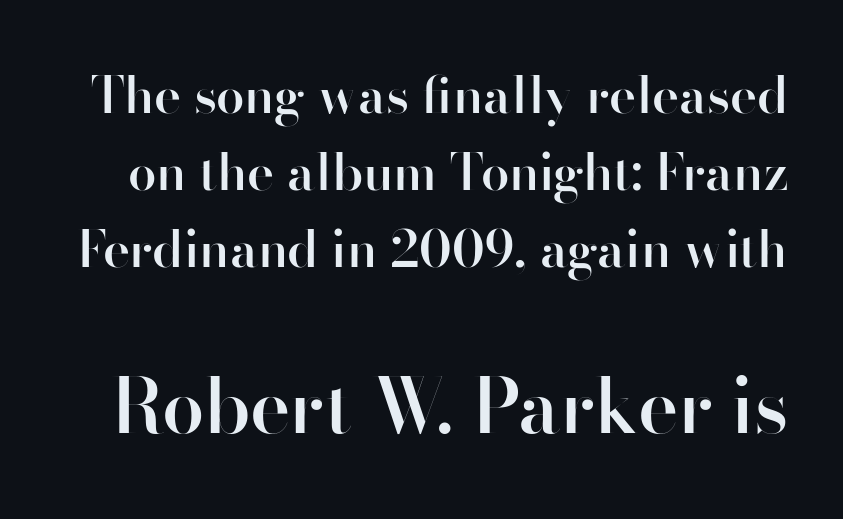
Just letters on the line, the space beneath them empty. This sample has the flowing, uneven cadence of proportional lettering. Does the lettering tilt? It doesn't — this is upright. Reading down the column, the eye jumps a familiar distance to each next line.
